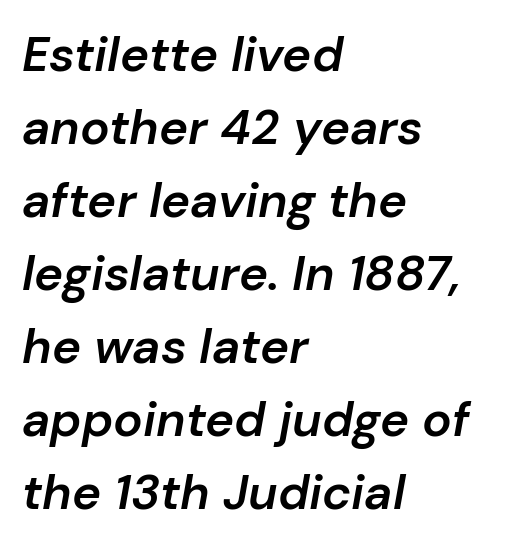
Q: Is the text bold? A: Semi-bold.
Q: Is the text italic (slanted)? A: Yes, it leans right by about 10 degrees.
Q: Is the text underlined? A: No.
Q: How is the paragraph aligned? A: Left-aligned.
Q: Is the spacing between letters normal or unusually wide? A: Normal.
Q: Is the spacing between lines tight, normal or loose? A: Normal.
Q: Width (condensed, normal, or wide)? A: Normal.
Q: Stroke contrast? A: Low.
Q: x-height? A: Medium.
Q: Monospaced? A: No.
